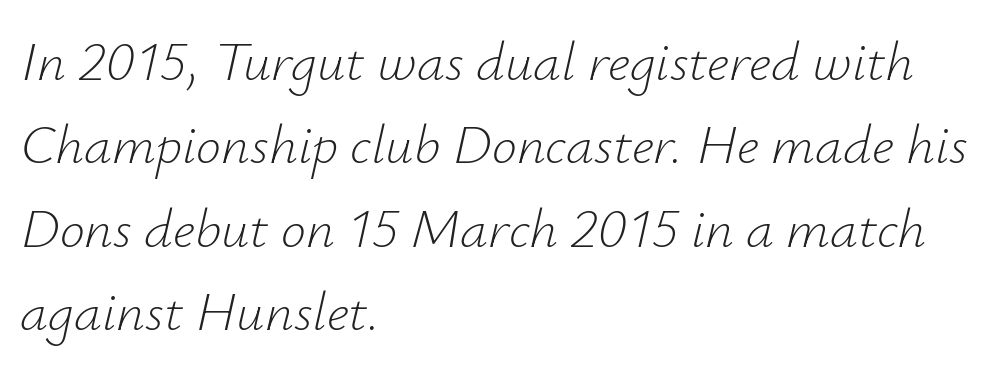
The image shows 56 px light type, italic (leaning right); set left-aligned, normal line spacing (1.49x), normal letter spacing, not underlined; low stroke contrast and a small x-height.
